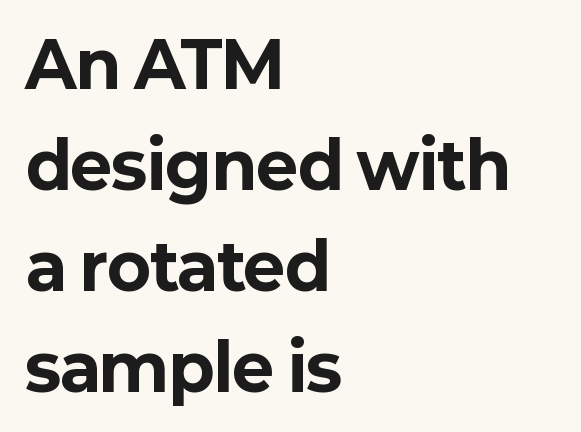
The image shows 64 px bold sans-serif type, upright; set left-aligned, normal line spacing (1.58x), normal letter spacing, not underlined; low stroke contrast and a medium x-height.
